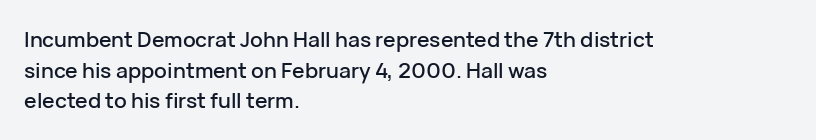
{"italic": "no", "underline": "no", "align": "left", "line_spacing": "normal", "line_spacing_ratio": 1.46, "letter_spacing": "normal", "letter_spacing_em": 0.0, "glyph_px": 21}
